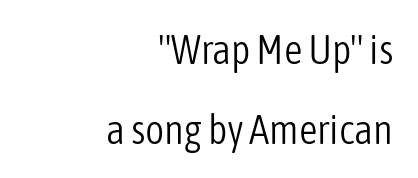
{"serif": "no", "italic": "no", "bold": "no", "weight": "light", "width": "condensed", "stroke_contrast": "low", "x_height": "medium", "monospaced": "no", "underline": "no", "align": "right", "line_spacing": "loose", "line_spacing_ratio": 1.95, "letter_spacing": "normal", "letter_spacing_em": 0.0, "glyph_px": 41}
